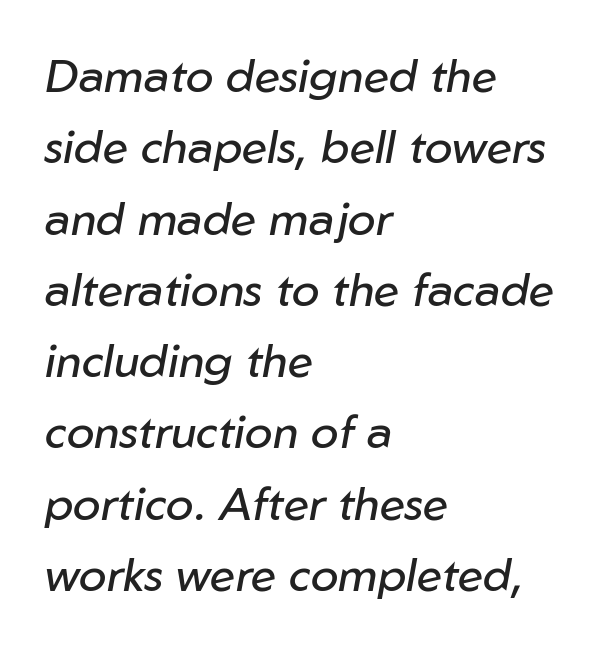
The letters are slanted; this is an italic face. You could not count columns in this text — the font is proportionally spaced. The lines are quadded left. Vertical stems look standard width or narrower in stroke. The passage shown stacks its lines at a standard gap. Tracking value appears to be zero — textbook default spacing.
